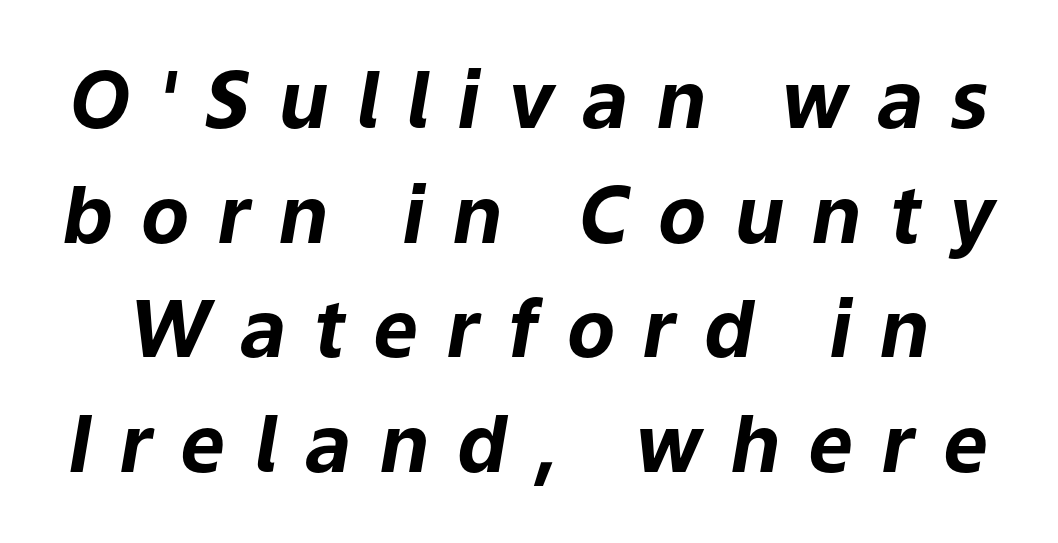
A typesetter would mark this as italic. Interline gaps are of average width in this sample. I'd describe the lettering as bold — thick and assertive. No word sits above an underline. Substantial extra tracking has been applied to these lines.
